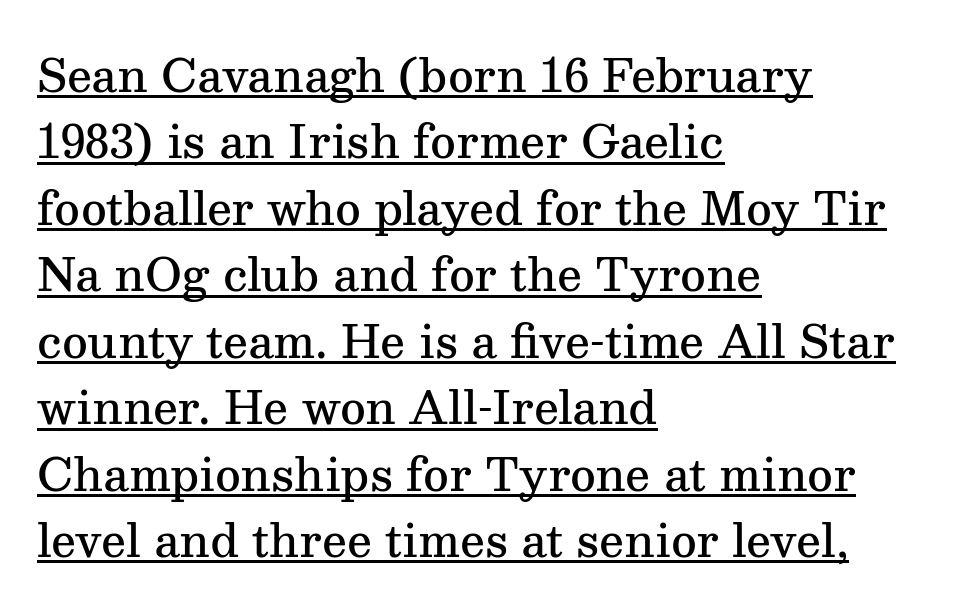
The image shows 44 px semibold serif type, upright; set left-aligned, normal line spacing (1.51x), normal letter spacing, underlined; medium stroke contrast and a medium x-height.
